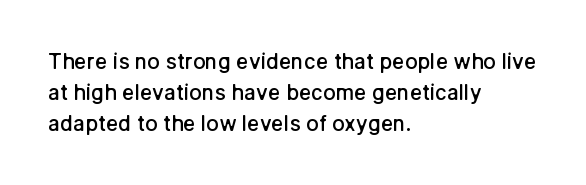
The lines are quadded left. No word sits above an underline. A typesetter would mark this as roman, not italic. Observe the ordinary spacing: letters are neighbours, not strangers.
